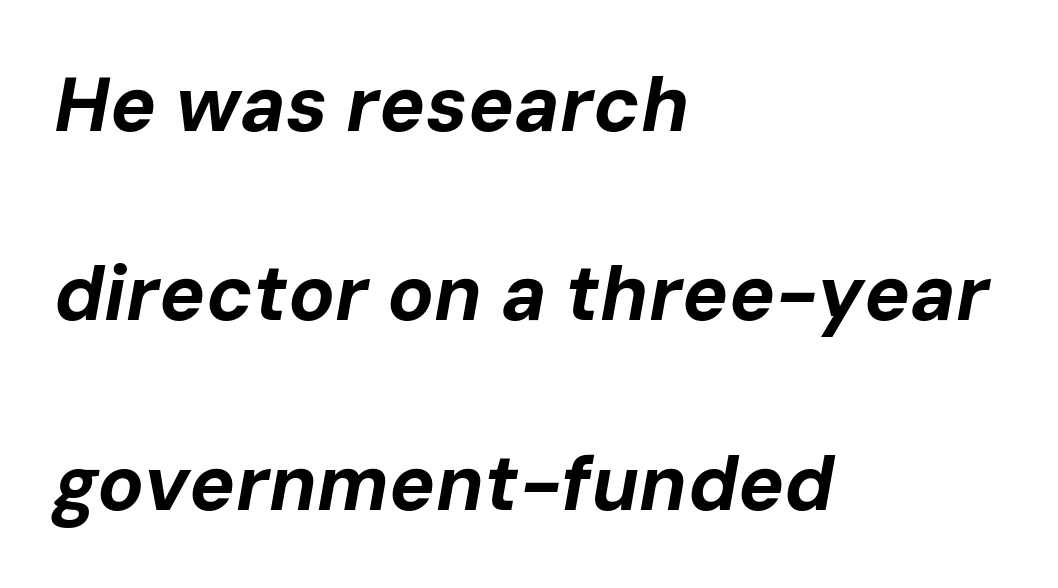
{"italic": "yes", "lean": "right", "slant_degrees": 10, "bold": "yes", "weight": "bold", "width": "normal", "stroke_contrast": "low", "x_height": "medium", "monospaced": "no", "underline": "no", "align": "left", "line_spacing": "loose", "line_spacing_ratio": 2.46, "letter_spacing": "normal", "letter_spacing_em": 0.0, "glyph_px": 77}
